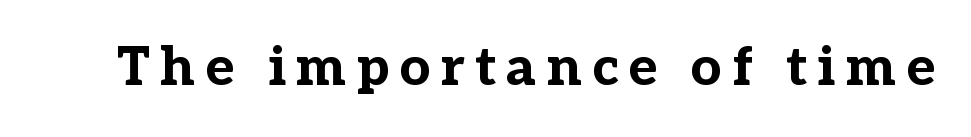
Q: Is the text bold? A: Yes.
Q: Is the text italic (slanted)? A: No, it is upright.
Q: Is the typeface a serif or a sans-serif typeface? A: Serif.
Q: Is the text underlined? A: No.
Q: Width (condensed, normal, or wide)? A: Normal.
Q: Stroke contrast? A: Low.
Q: x-height? A: Medium.
Q: Monospaced? A: No.
